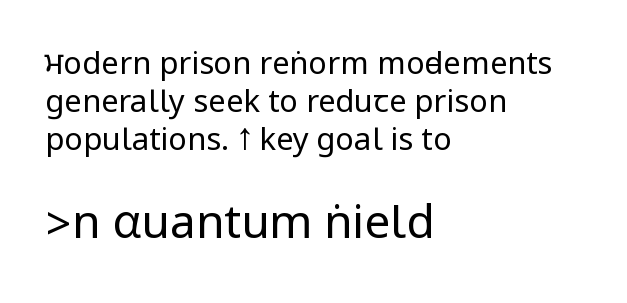
Q: Is the text bold? A: No.
Q: Is the text italic (slanted)? A: No, it is upright.
Q: Is the typeface a serif or a sans-serif typeface? A: Sans-serif.
Q: Is the text underlined? A: No.
Q: How is the paragraph aligned? A: Left-aligned.
Q: Is the spacing between letters normal or unusually wide? A: Normal.
Q: Which block of text is set in a larger size, the first (top) or the second (bottom)? A: The second (bottom) one.
Q: Width (condensed, normal, or wide)? A: Condensed.
Q: Stroke contrast? A: Low.
